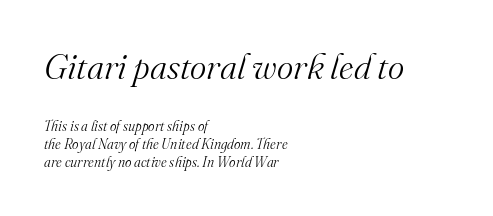
The image shows 35 px light serif type, italic (leaning right); set left-aligned, normal line spacing (1.29x), normal letter spacing, not underlined; the first (top) block is 2.5x larger; medium stroke contrast and a small x-height.
